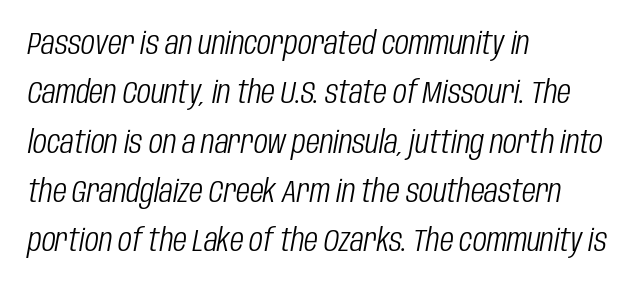
Q: Is the text bold? A: No.
Q: Is the text italic (slanted)? A: Yes, it leans right by about 10 degrees.
Q: Is the text underlined? A: No.
Q: How is the paragraph aligned? A: Left-aligned.
Q: Is the spacing between letters normal or unusually wide? A: Normal.
Q: Is the spacing between lines tight, normal or loose? A: Normal.
Q: Width (condensed, normal, or wide)? A: Condensed.
Q: Stroke contrast? A: Low.
Q: x-height? A: Large.
Q: Monospaced? A: No.
